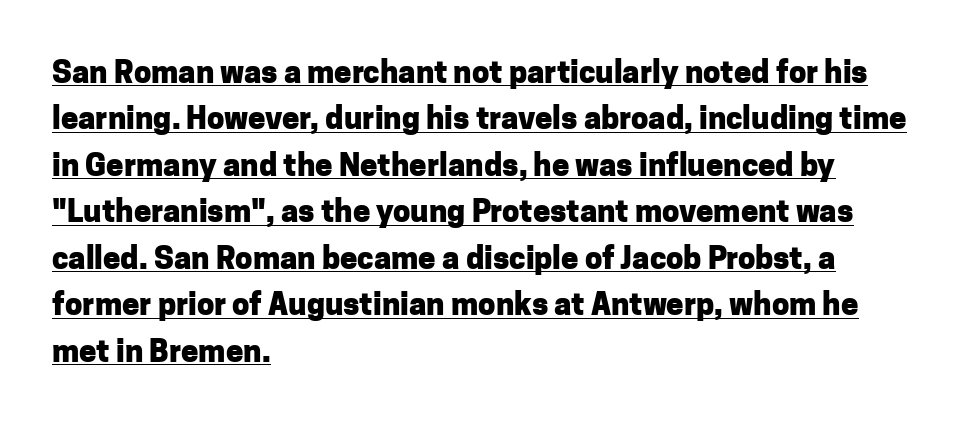
{"serif": "no", "italic": "no", "bold": "yes", "weight": "heavy", "width": "normal", "stroke_contrast": "low", "x_height": "medium", "monospaced": "no", "underline": "yes", "align": "left", "line_spacing": "normal", "line_spacing_ratio": 1.5, "letter_spacing": "normal", "letter_spacing_em": 0.0, "glyph_px": 31}
